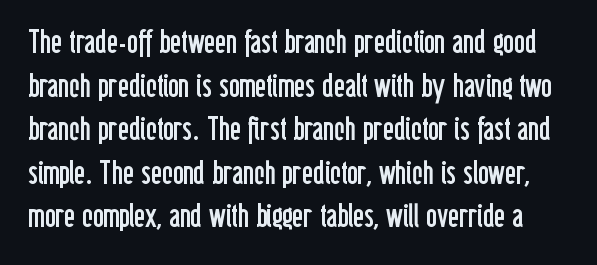
This is not heavy type; no bold has been used. This sample keeps an unexceptional amount of space between lines. Quick note: not italic, upright. This rendering features lettering with no underline.
